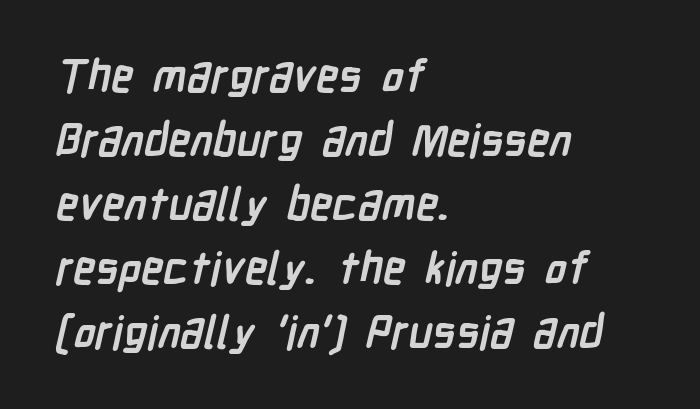
{"serif": "no", "bold": "yes", "weight": "semibold", "width": "condensed", "stroke_contrast": "low", "x_height": "medium", "monospaced": "no", "underline": "no", "align": "left", "line_spacing": "normal", "line_spacing_ratio": 1.42, "letter_spacing": "normal", "letter_spacing_em": 0.0, "glyph_px": 45}
